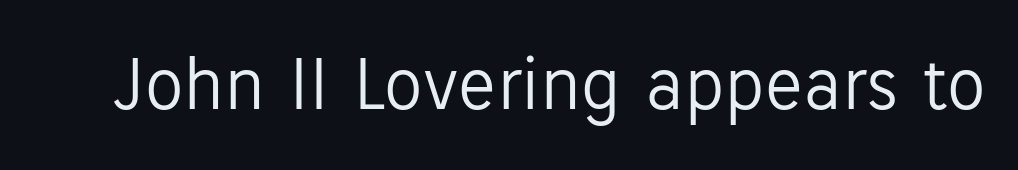
Q: Is the text bold? A: No.
Q: Is the text italic (slanted)? A: No, it is upright.
Q: Is the typeface a serif or a sans-serif typeface? A: Sans-serif.
Q: Is the text underlined? A: No.
Q: Is the spacing between letters normal or unusually wide? A: Normal.
Q: Width (condensed, normal, or wide)? A: Normal.
Q: Stroke contrast? A: Low.
Q: x-height? A: Medium.
Q: Monospaced? A: No.
